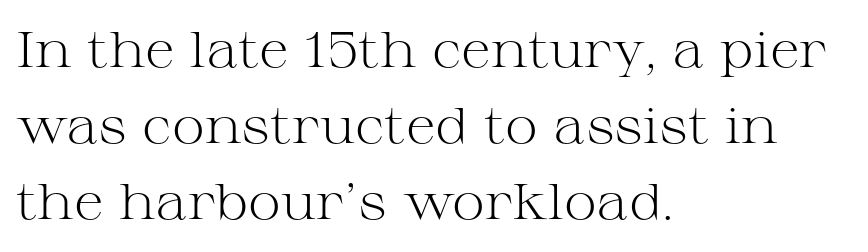
{"serif": "yes", "italic": "no", "bold": "no", "weight": "light", "width": "wide", "stroke_contrast": "medium", "x_height": "medium", "monospaced": "no", "underline": "no", "align": "left", "line_spacing": "normal", "line_spacing_ratio": 1.52, "letter_spacing": "normal", "letter_spacing_em": 0.0, "glyph_px": 50}
